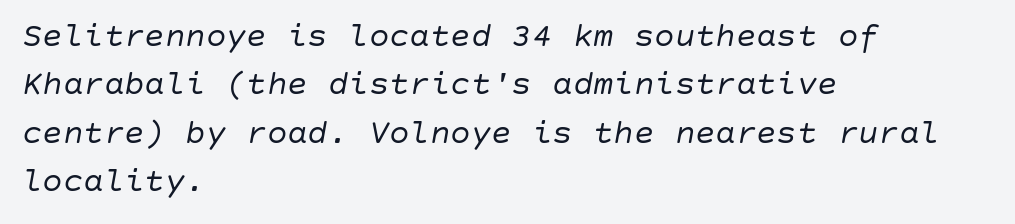
Q: Is the text bold? A: No.
Q: Is the text italic (slanted)? A: Yes, it leans right by about 10 degrees.
Q: Is the text underlined? A: No.
Q: How is the paragraph aligned? A: Left-aligned.
Q: Is the spacing between letters normal or unusually wide? A: Normal.
Q: Is the spacing between lines tight, normal or loose? A: Normal.
Q: Width (condensed, normal, or wide)? A: Normal.
Q: Stroke contrast? A: Low.
Q: x-height? A: Large.
